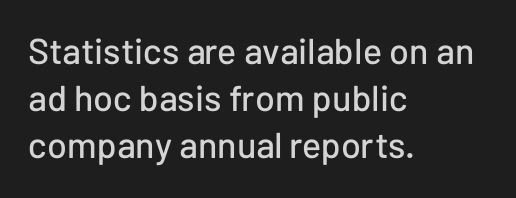
{"serif": "no", "italic": "no", "width": "normal", "stroke_contrast": "low", "x_height": "medium", "monospaced": "no", "underline": "no", "align": "left", "line_spacing": "normal", "line_spacing_ratio": 1.31, "letter_spacing": "normal", "letter_spacing_em": 0.0, "glyph_px": 36}
